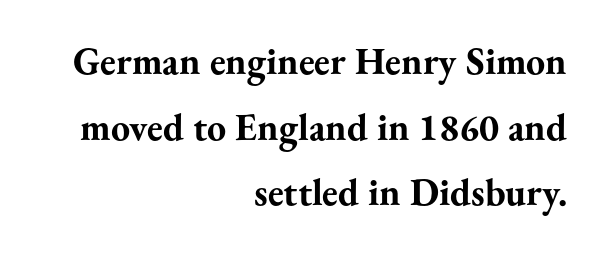
{"serif": "yes", "italic": "no", "bold": "yes", "weight": "bold", "width": "normal", "stroke_contrast": "medium", "x_height": "small", "monospaced": "no", "underline": "no", "align": "right", "line_spacing_ratio": 1.73, "letter_spacing": "normal", "letter_spacing_em": 0.0, "glyph_px": 38}
